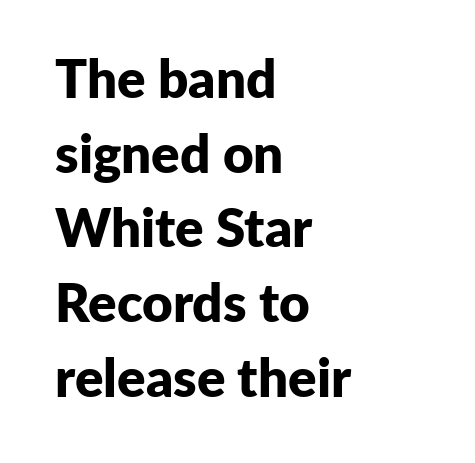
The passage shown has conventional tracking throughout. The letters carry no serifs — their stems end cleanly without finishing strokes. A normal amount of white space separates one row of letters from the next. Notice how the stems are strictly vertical — no italics here. The strokes are fattened all the way to bold. Check the space under the baseline: it is left empty.
